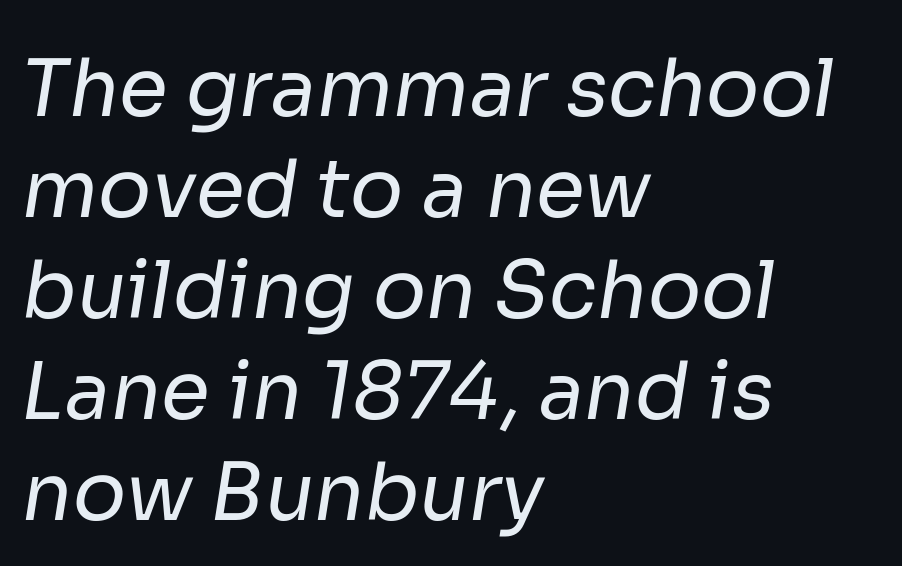
{"serif": "no", "bold": "no", "weight": "regular", "width": "normal", "stroke_contrast": "low", "x_height": "medium", "monospaced": "no", "underline": "no", "align": "left", "line_spacing": "normal", "line_spacing_ratio": 1.28, "letter_spacing": "normal", "letter_spacing_em": 0.0, "glyph_px": 79}
